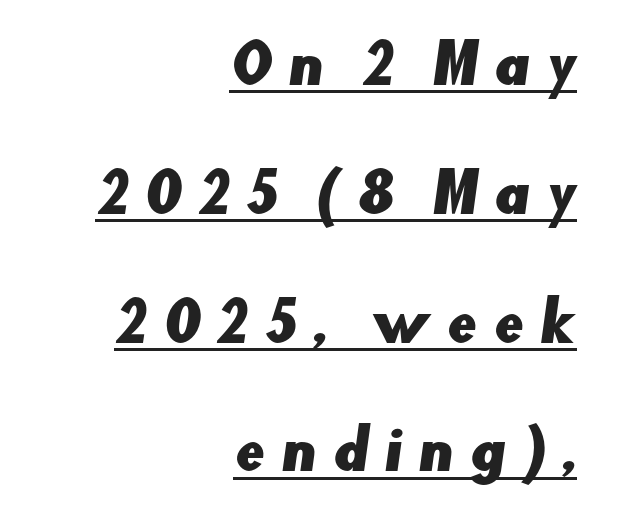
A student would call this right alignment; a typographer would say flush right, rag left. Underlining? Definitely there. Rows of type keep a wide berth in the vertical direction. You could not count columns in this text — the font is proportionally spaced. The text was rendered using a sans face with plain stroke endings. These lines have a slow, spaced-out rhythm from letter to letter.
